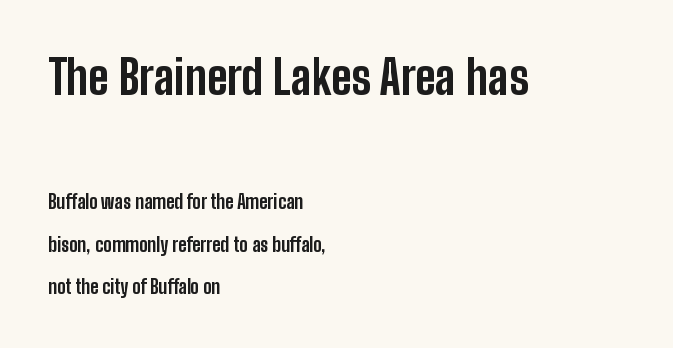
Block one is the big one; block two sits smaller underneath. This sample trades compactness for vertical openness between lines. A student would call this left alignment; a typographer would say flush left, rag right. Letters rest on an invisible, unmarked baseline.
